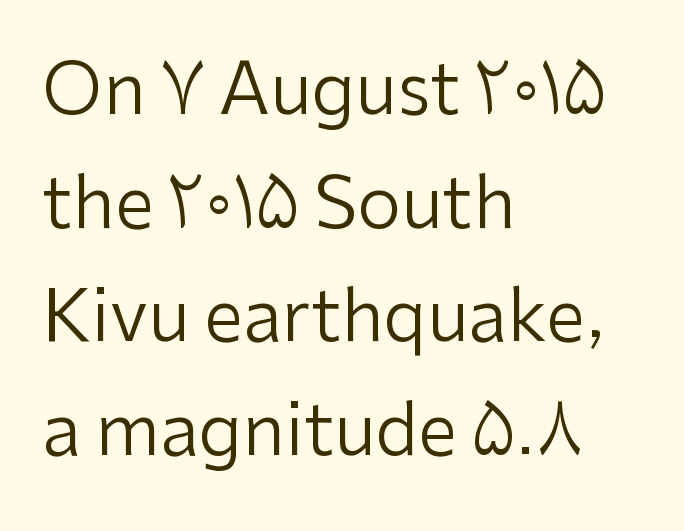
The image shows 71 px regular-weight sans-serif type, upright; set left-aligned, normal line spacing (1.6x), normal letter spacing, not underlined; low stroke contrast and a medium x-height.
